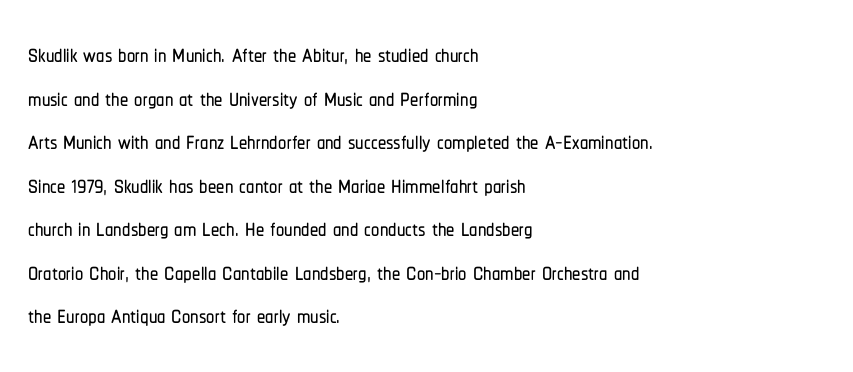
The image shows 33 px condensed sans-serif type, upright; set left-aligned, normal line spacing (1.32x), normal letter spacing, not underlined; low stroke contrast and a medium x-height.
